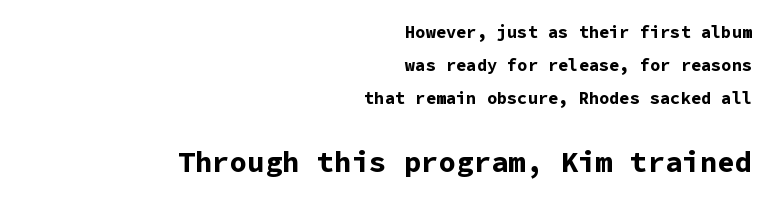
The image shows 29 px bold sans-serif type, upright, monospaced; set right-aligned, loose line spacing (1.94x), normal letter spacing, not underlined; the second (bottom) block is 1.71x larger; low stroke contrast and a medium x-height.
